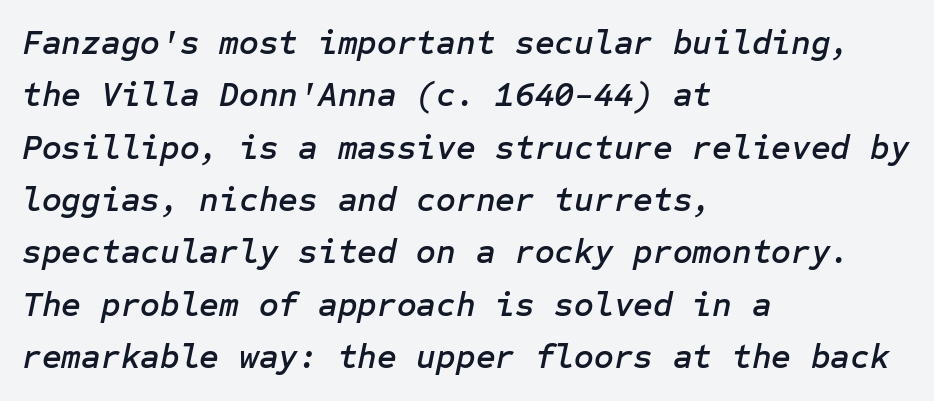
Vertically, the passage feels balanced, rows spaced as you'd expect. Words appear dense and cohesive because spacing is normal. These lines were composed using italics. Plain, unruled lines of type. Notice how the passage keeps a crisp vertical edge on the left only.
